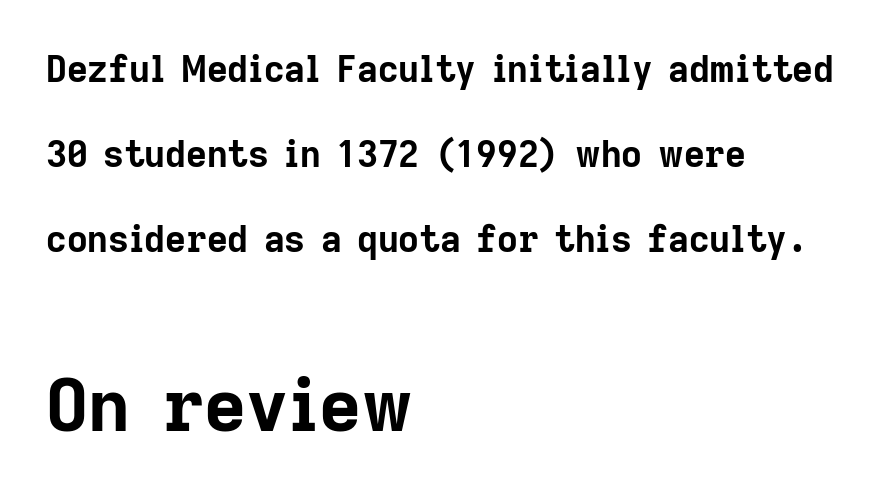
Q: Is the text bold? A: Yes.
Q: Is the text italic (slanted)? A: No, it is upright.
Q: Is the typeface a serif or a sans-serif typeface? A: Sans-serif.
Q: Is the text underlined? A: No.
Q: How is the paragraph aligned? A: Left-aligned.
Q: Is the spacing between letters normal or unusually wide? A: Normal.
Q: Is the spacing between lines tight, normal or loose? A: Loose.
Q: Which block of text is set in a larger size, the first (top) or the second (bottom)? A: The second (bottom) one.
Q: Width (condensed, normal, or wide)? A: Normal.
Q: Stroke contrast? A: Low.
Q: x-height? A: Medium.
Q: Monospaced? A: No.
